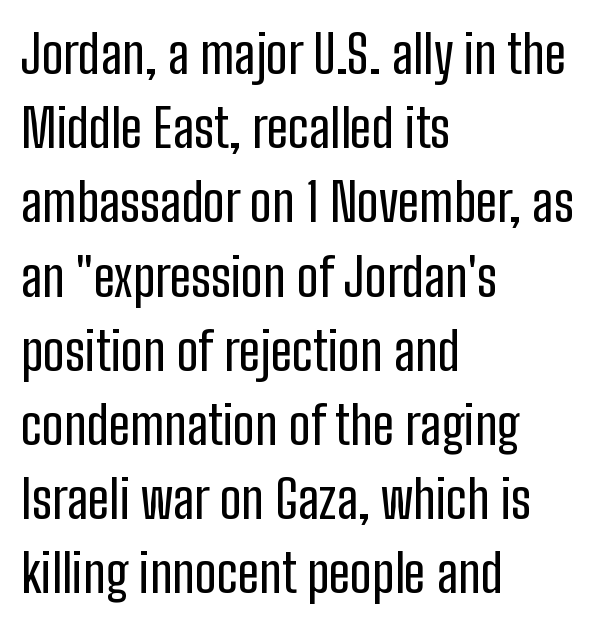
A typesetter would call this proportional, since set widths differ per character. Typographically, this falls in the sans-serif category. Students, note that the glyphs here touch the page at normal intervals. It's the straight-up-and-down kind of type. Whoever set this chose a conventional vertical rhythm.
